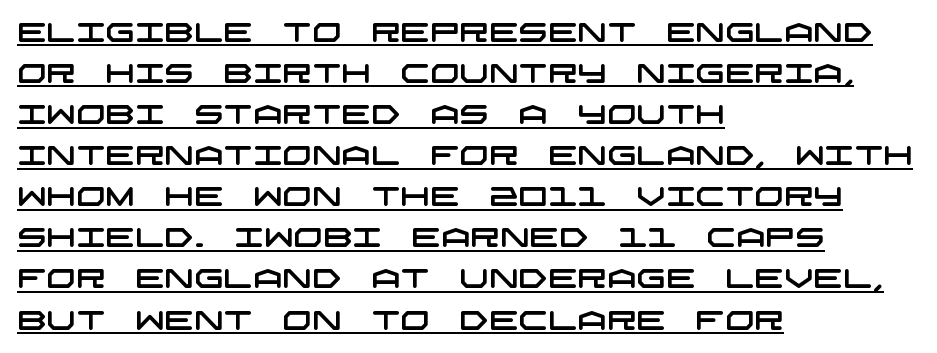
The image shows 26 px text type; set left-aligned, normal line spacing (1.58x), normal letter spacing, underlined.
